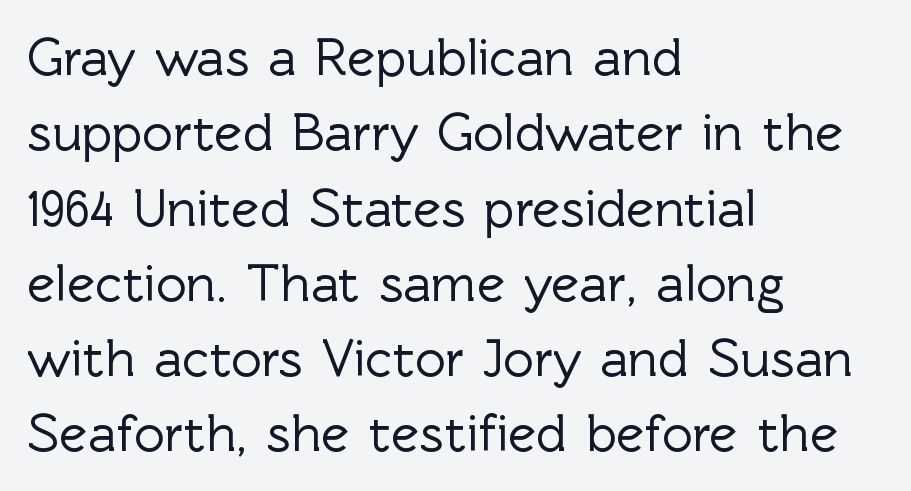
Q: Is the text italic (slanted)? A: No, it is upright.
Q: Is the typeface a serif or a sans-serif typeface? A: Sans-serif.
Q: Is the text underlined? A: No.
Q: How is the paragraph aligned? A: Left-aligned.
Q: Is the spacing between letters normal or unusually wide? A: Normal.
Q: Is the spacing between lines tight, normal or loose? A: Normal.
Q: Width (condensed, normal, or wide)? A: Normal.
Q: x-height? A: Medium.
Q: Monospaced? A: No.
